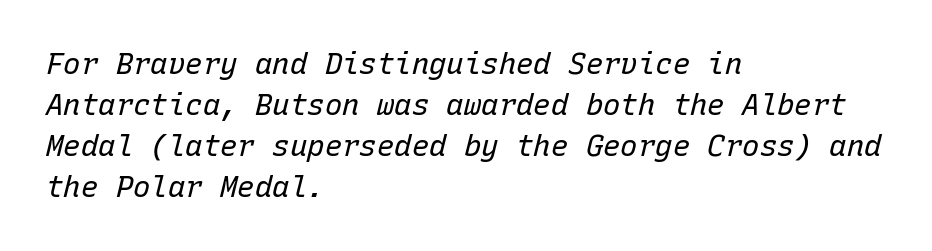
{"italic": "yes", "lean": "right", "slant_degrees": 15, "bold": "no", "weight": "regular", "width": "normal", "stroke_contrast": "low", "x_height": "medium", "monospaced": "yes", "underline": "no", "align": "left", "line_spacing": "normal", "line_spacing_ratio": 1.41, "letter_spacing": "normal", "letter_spacing_em": 0.0, "glyph_px": 29}
